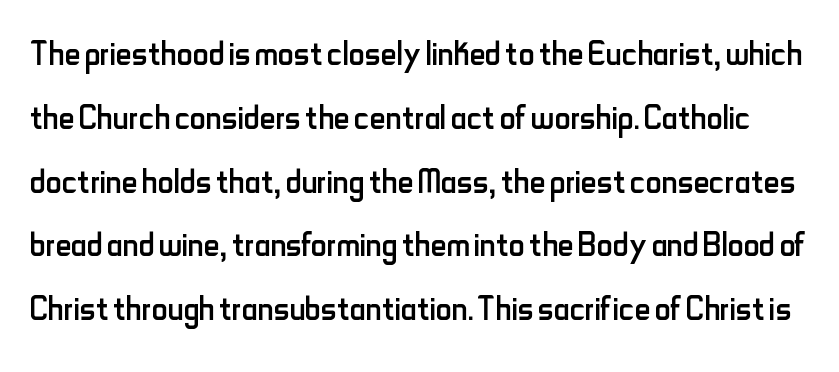
{"serif": "no", "italic": "no", "bold": "no", "weight": "regular", "width": "condensed", "stroke_contrast": "low", "x_height": "small", "monospaced": "no", "underline": "no", "line_spacing": "normal", "line_spacing_ratio": 1.45, "letter_spacing": "normal", "letter_spacing_em": 0.0, "glyph_px": 44}
